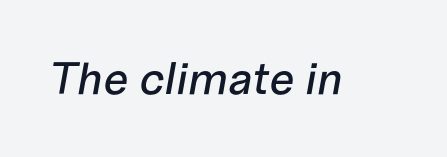
The face used here has a pronounced slope to its letters. A typesetter would call this proportional, since set widths differ per character. A bare baseline throughout the passage. Observe the ordinary spacing: letters are neighbours, not strangers.
